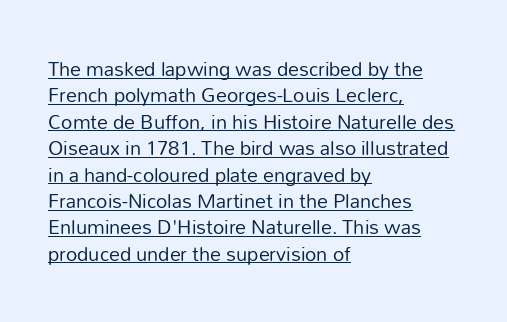
The passage shown has conventional tracking throughout. These glyphs show unthickened strokes, regular width or finer. All the whitespace from short lines collects on the right. When letters stand straight like this, we call the style roman or upright. Students, observe the line beneath the letters — that is underlining.
